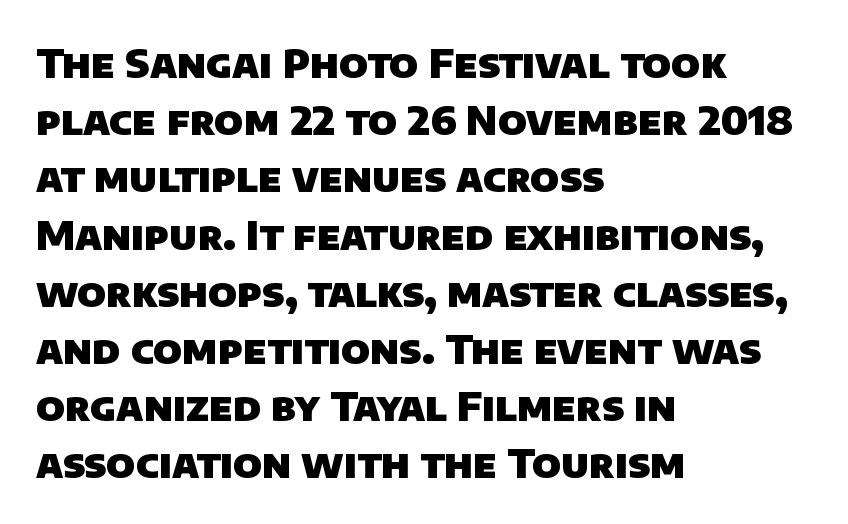
Q: Is the text bold? A: Yes.
Q: Is the typeface a serif or a sans-serif typeface? A: Sans-serif.
Q: Is the text underlined? A: No.
Q: How is the paragraph aligned? A: Left-aligned.
Q: Is the spacing between letters normal or unusually wide? A: Normal.
Q: Is the spacing between lines tight, normal or loose? A: Normal.
Q: Width (condensed, normal, or wide)? A: Normal.
Q: Stroke contrast? A: Low.
Q: x-height? A: Large.
Q: Monospaced? A: No.
